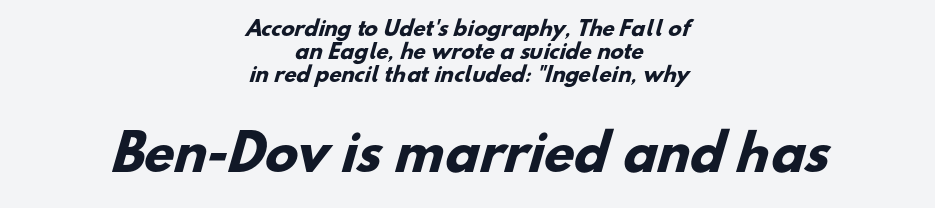
Q: Is the text bold? A: Yes.
Q: Is the typeface a serif or a sans-serif typeface? A: Sans-serif.
Q: Is the text underlined? A: No.
Q: How is the paragraph aligned? A: Centered.
Q: Is the spacing between letters normal or unusually wide? A: Normal.
Q: Is the spacing between lines tight, normal or loose? A: Tight.
Q: Which block of text is set in a larger size, the first (top) or the second (bottom)? A: The second (bottom) one.
Q: Width (condensed, normal, or wide)? A: Normal.
Q: Stroke contrast? A: Low.
Q: x-height? A: Small.
Q: Monospaced? A: No.
